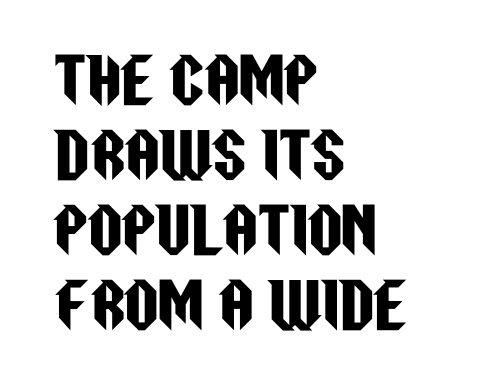
The image shows 60 px condensed sans-serif type, upright; set left-aligned, normal line spacing (1.25x), normal letter spacing, not underlined; low stroke contrast and a large x-height.
